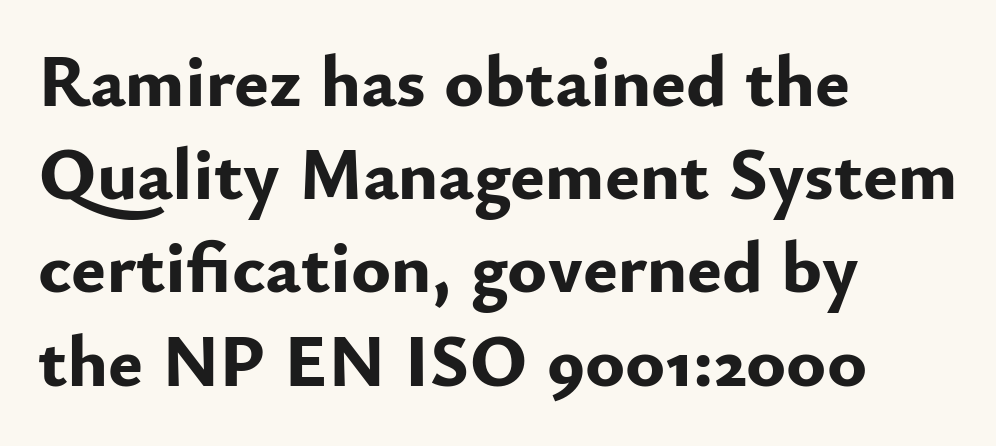
The image shows 74 px bold sans-serif type, upright; set left-aligned, normal line spacing (1.26x), normal letter spacing, not underlined; low stroke contrast and a small x-height.
